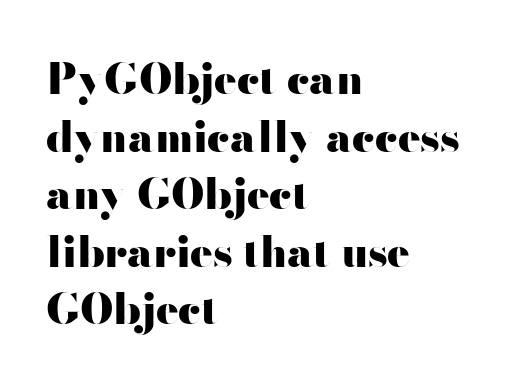
The image shows 42 px heavy, wide sans-serif type, upright; set left-aligned, normal line spacing (1.37x), normal letter spacing, not underlined; high stroke contrast and a small x-height.
